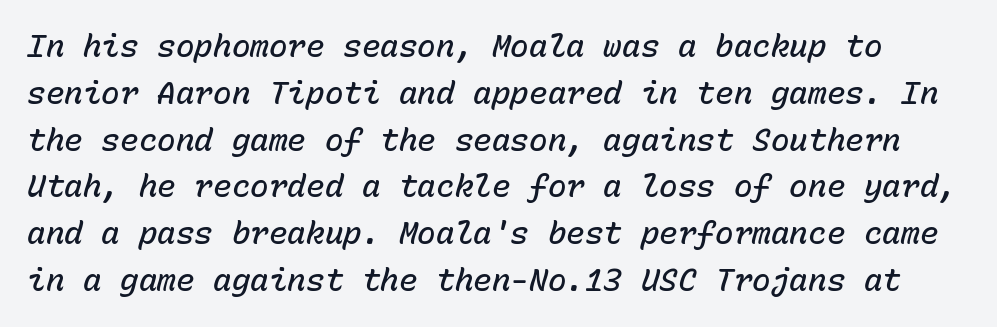
Q: Is the text bold? A: Semi-bold.
Q: Is the text italic (slanted)? A: Yes, it leans right by about 15 degrees.
Q: Is the text underlined? A: No.
Q: Is the spacing between letters normal or unusually wide? A: Normal.
Q: Is the spacing between lines tight, normal or loose? A: Normal.
Q: Width (condensed, normal, or wide)? A: Normal.
Q: Stroke contrast? A: Low.
Q: x-height? A: Medium.
Q: Monospaced? A: Yes.
